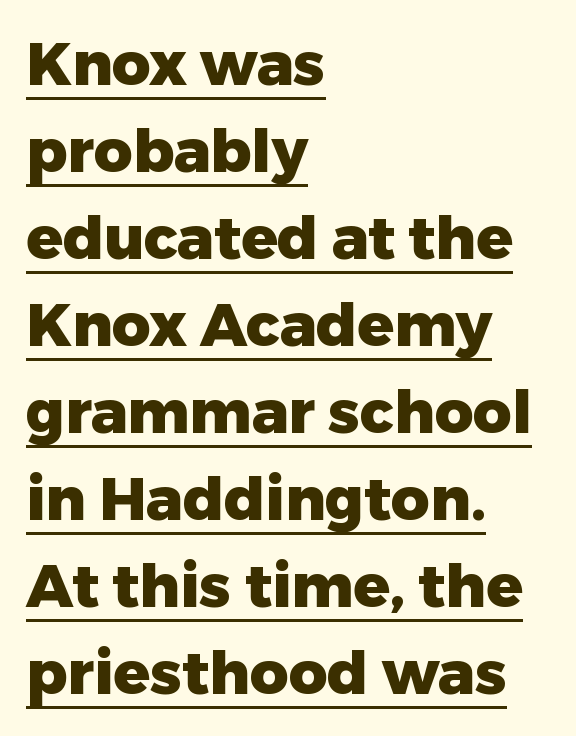
{"serif": "no", "italic": "no", "bold": "yes", "weight": "heavy", "width": "normal", "stroke_contrast": "low", "x_height": "medium", "monospaced": "no", "underline": "yes", "align": "left", "line_spacing": "normal", "line_spacing_ratio": 1.45, "letter_spacing": "normal", "letter_spacing_em": 0.0, "glyph_px": 60}
